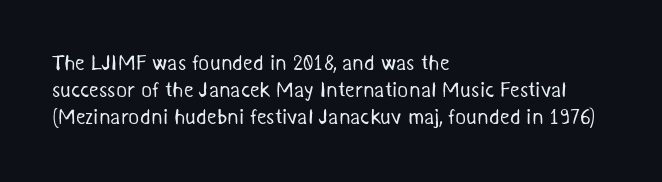
{"bold": "no", "underline": "no", "align": "left", "line_spacing": "normal", "line_spacing_ratio": 1.29, "letter_spacing": "normal", "letter_spacing_em": 0.0, "glyph_px": 21}
